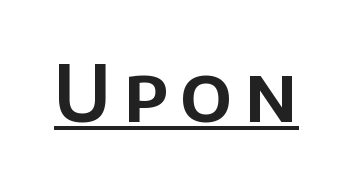
Note the varied advance widths — an 'i' is clearly narrower than an 'm'. Look at the bottom of the vertical strokes: they stop flat, with no serifs. In designer terms, the underline attribute is active on this setting. The axis of the letterforms is exactly vertical.
